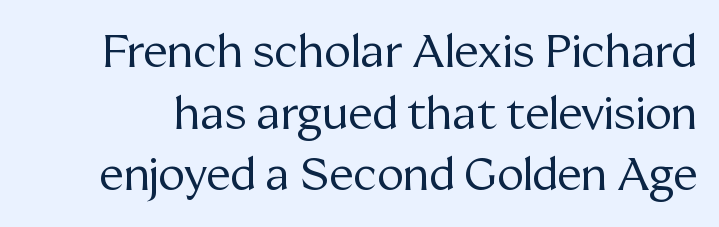
{"serif": "yes", "italic": "no", "bold": "no", "weight": "regular", "width": "normal", "stroke_contrast": "medium", "x_height": "medium", "monospaced": "no", "underline": "no", "line_spacing": "normal", "line_spacing_ratio": 1.37, "letter_spacing": "normal", "letter_spacing_em": 0.0, "glyph_px": 45}
